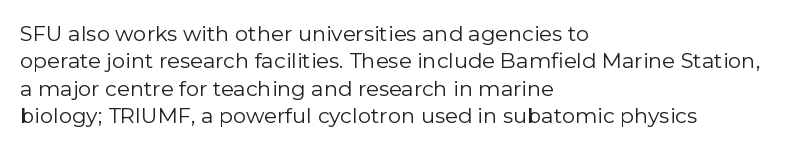
{"italic": "no", "bold": "no", "underline": "no", "align": "left", "line_spacing": "normal", "line_spacing_ratio": 1.3, "letter_spacing": "normal", "letter_spacing_em": 0.0, "glyph_px": 21}
